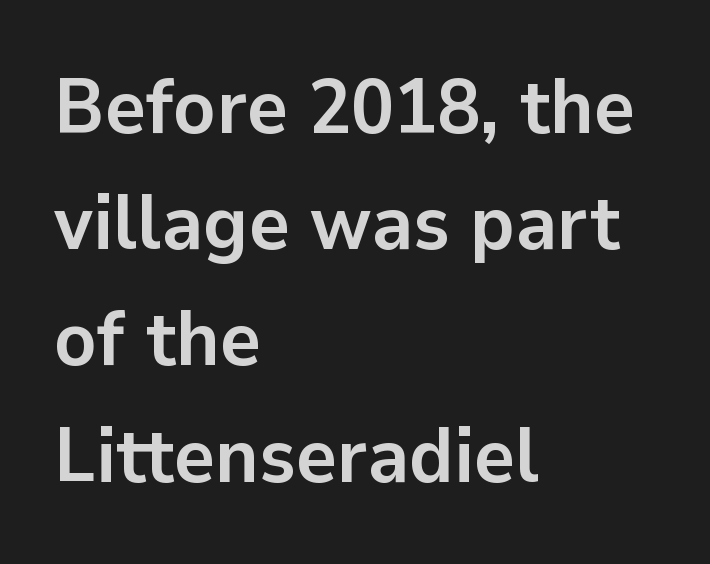
{"serif": "no", "italic": "no", "bold": "yes", "weight": "semibold", "width": "normal", "stroke_contrast": "low", "x_height": "medium", "monospaced": "no", "underline": "no", "align": "left", "line_spacing": "normal", "line_spacing_ratio": 1.49, "letter_spacing": "normal", "letter_spacing_em": 0.0, "glyph_px": 78}
